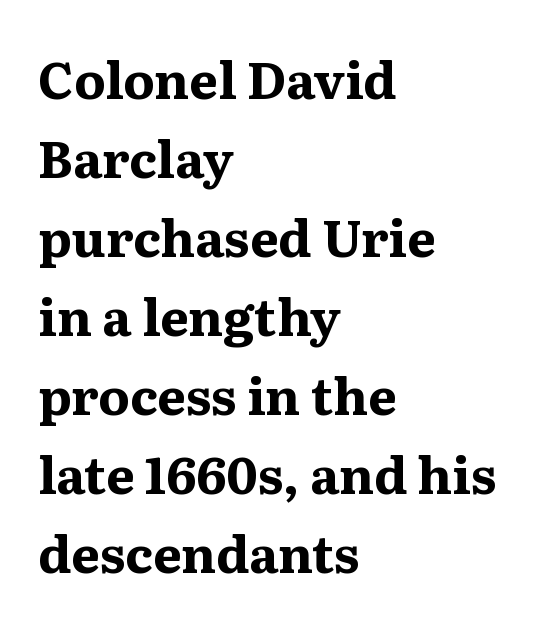
The image shows 51 px bold serif type, upright; set left-aligned, normal line spacing (1.55x), normal letter spacing, not underlined; medium stroke contrast and a medium x-height.
